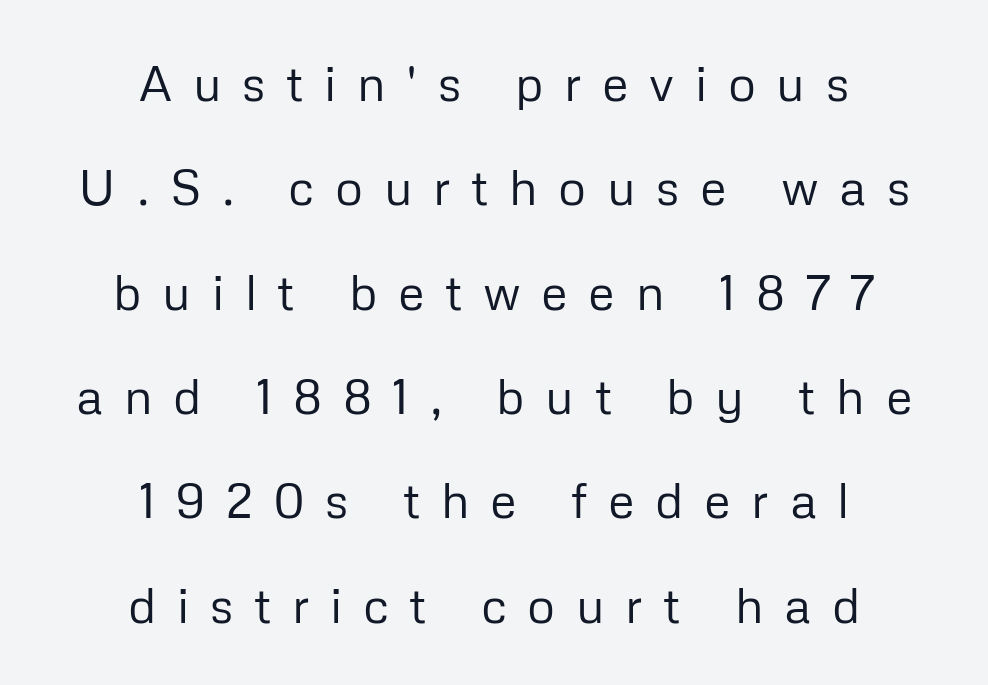
{"serif": "no", "italic": "no", "bold": "no", "weight": "regular", "width": "normal", "stroke_contrast": "low", "x_height": "medium", "monospaced": "no", "underline": "no", "align": "center", "line_spacing": "loose", "line_spacing_ratio": 2.13, "letter_spacing": "wide", "letter_spacing_em": 0.42, "glyph_px": 49}
